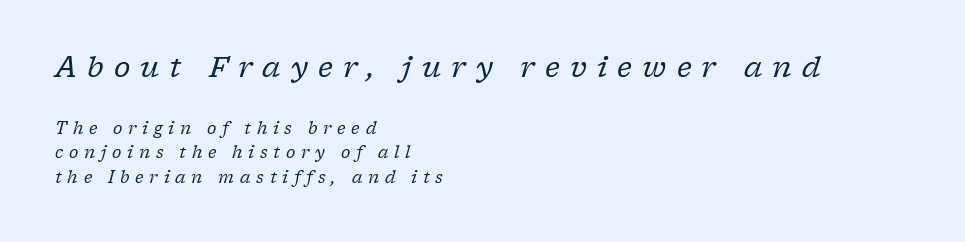
{"serif": "yes", "italic": "yes", "lean": "right", "slant_degrees": 17, "bold": "no", "weight": "regular", "width": "normal", "stroke_contrast": "low", "x_height": "medium", "monospaced": "no", "underline": "no", "align": "left", "line_spacing": "normal", "line_spacing_ratio": 1.54, "letter_spacing": "wide", "letter_spacing_em": 0.36, "larger_block": "first", "size_ratio": 1.75, "glyph_px": 28}
